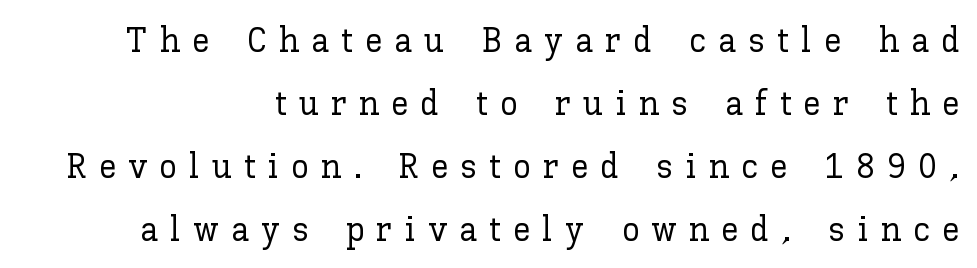
The image shows 35 px text type, upright; set right-aligned, line spacing 1.8x, unusually wide letter spacing (+0.35 em), not underlined; low stroke contrast and a medium x-height.
